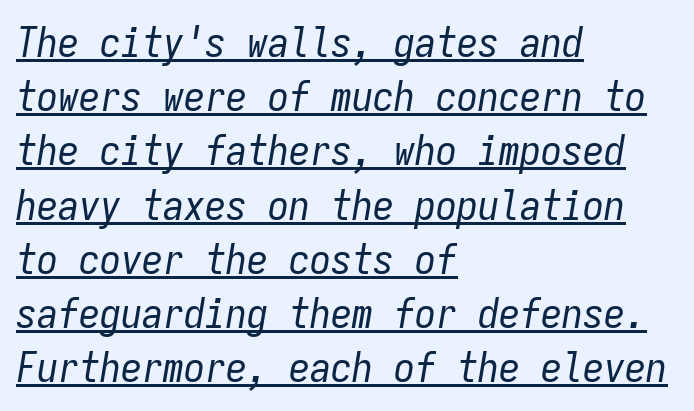
Q: Is the text bold? A: No.
Q: Is the text italic (slanted)? A: Yes, it leans right by about 9 degrees.
Q: Is the text underlined? A: Yes.
Q: How is the paragraph aligned? A: Left-aligned.
Q: Is the spacing between letters normal or unusually wide? A: Normal.
Q: Is the spacing between lines tight, normal or loose? A: Normal.
Q: Width (condensed, normal, or wide)? A: Condensed.
Q: Stroke contrast? A: Low.
Q: x-height? A: Medium.
Q: Monospaced? A: Yes.
